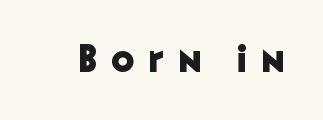
{"serif": "no", "italic": "no", "bold": "yes", "weight": "bold", "width": "normal", "stroke_contrast": "low", "x_height": "medium", "monospaced": "no", "underline": "no", "letter_spacing": "wide", "letter_spacing_em": 0.35, "glyph_px": 41}
